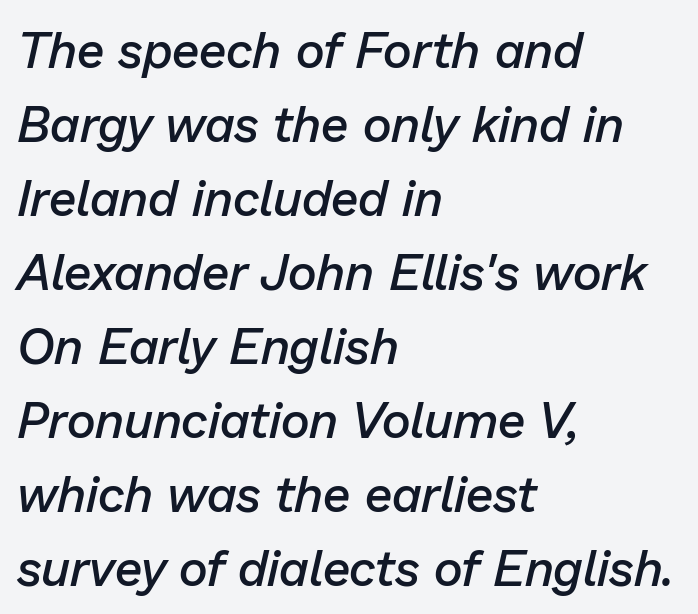
The image shows 50 px semibold type, italic (leaning right); set left-aligned, normal line spacing (1.48x), normal letter spacing, not underlined; low stroke contrast and a medium x-height.
